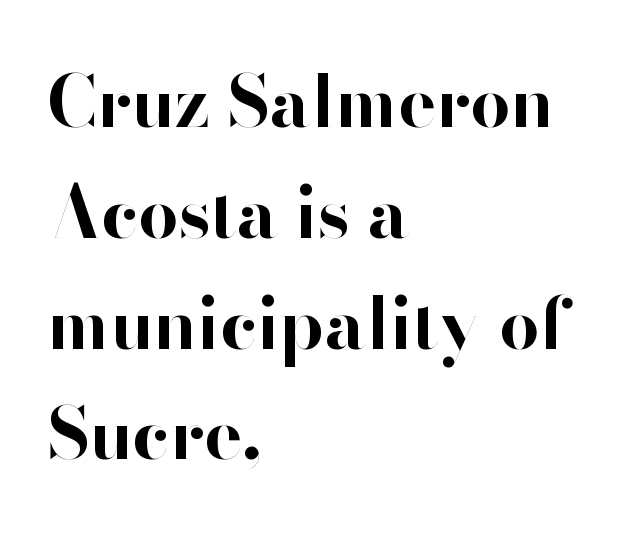
{"serif": "no", "italic": "no", "bold": "yes", "weight": "bold", "width": "normal", "stroke_contrast": "high", "x_height": "small", "monospaced": "no", "underline": "no", "align": "left", "line_spacing": "normal", "line_spacing_ratio": 1.56, "letter_spacing": "normal", "letter_spacing_em": 0.0, "glyph_px": 71}
